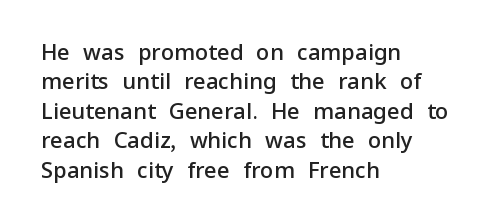
{"italic": "no", "bold": "semi", "underline": "no", "align": "left", "line_spacing": "normal", "line_spacing_ratio": 1.34, "letter_spacing": "normal", "letter_spacing_em": 0.0, "glyph_px": 22}
